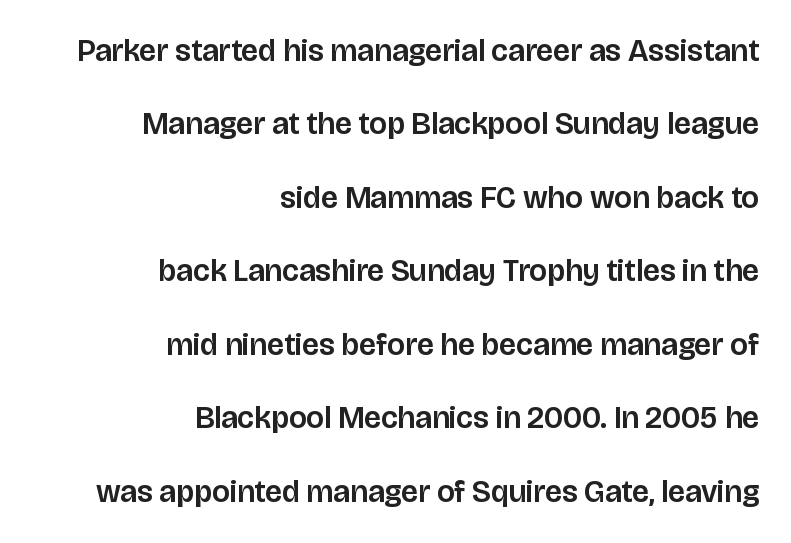
The image shows 31 px sans-serif type, upright; set right-aligned, loose line spacing (2.37x), normal letter spacing, not underlined; low stroke contrast and a large x-height.
